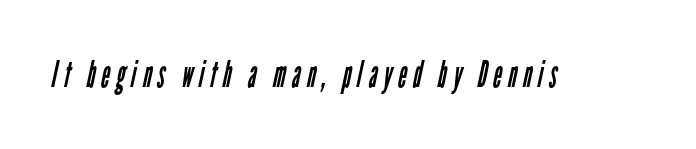
The specimen omits any rule beneath the text block's lines. This is sans-serif lettering, the kind often seen on screens and signage. Do the characters align in a grid? No, the font is proportional. Weight: regular or lighter.
